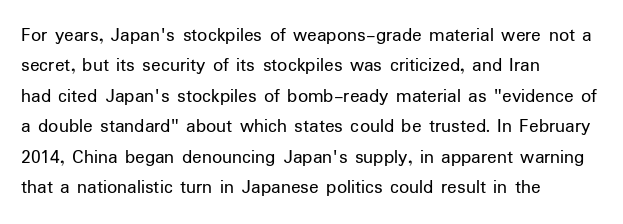
The typesetting does not lean heavy: it is not bold. Words appear dense and cohesive because spacing is normal. Every character sits straight up, as roman type does. What's the leading like? Ordinary, nothing unusual. Glance below the letters and you will spot only blank space.
